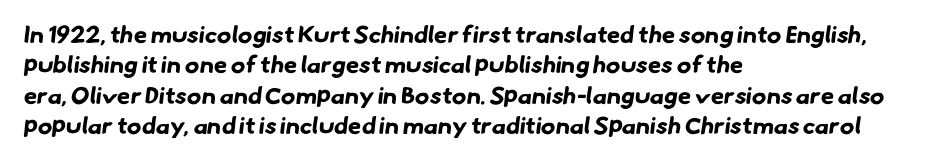
Q: Is the text bold? A: Yes.
Q: Is the text underlined? A: No.
Q: How is the paragraph aligned? A: Left-aligned.
Q: Is the spacing between letters normal or unusually wide? A: Normal.
Q: Is the spacing between lines tight, normal or loose? A: Normal.
